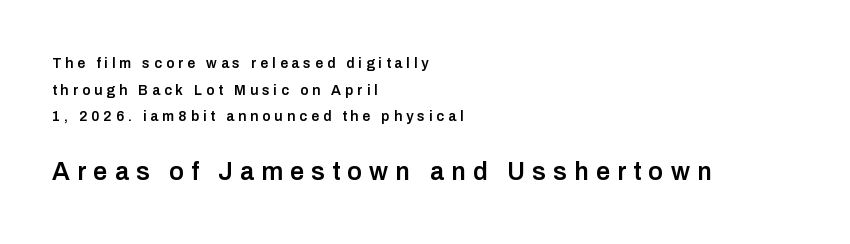
Any mark beneath the type? The region is blank. Italic? Not at all — the glyphs are vertical. The paragraph shown leans on its left margin. The second block has been scaled up relative to the first.
